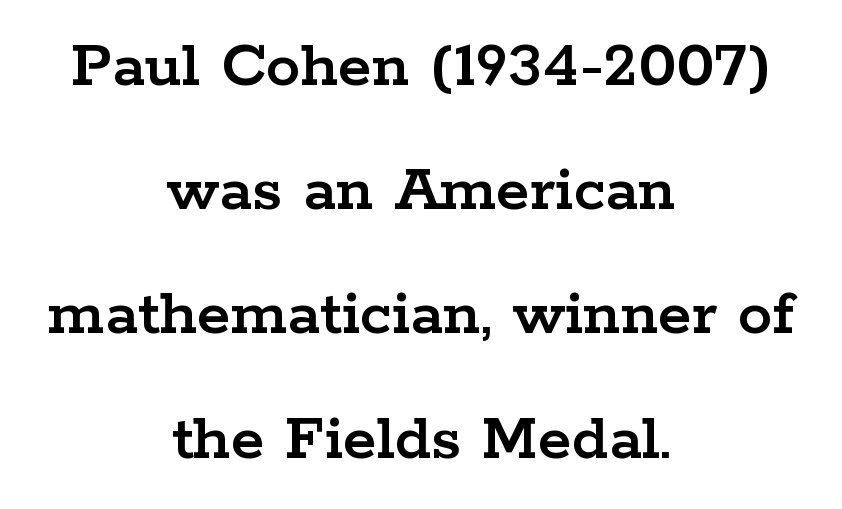
Q: Is the text italic (slanted)? A: No, it is upright.
Q: Is the typeface a serif or a sans-serif typeface? A: Serif.
Q: Is the text underlined? A: No.
Q: How is the paragraph aligned? A: Centered.
Q: Is the spacing between letters normal or unusually wide? A: Normal.
Q: Width (condensed, normal, or wide)? A: Wide.
Q: Stroke contrast? A: Low.
Q: x-height? A: Medium.
Q: Monospaced? A: No.
